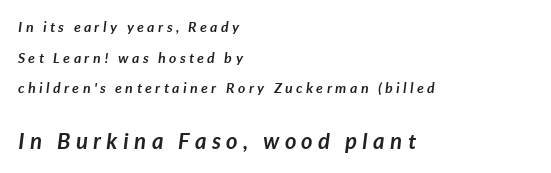
Descenders are the only things crossing below the line. Honestly, the rows look like they've been pulled way apart. The passage shown is emphatically bold. Does the copy run flush right? No — it runs flush left. Visually, the bottom section dominates because its glyphs are scaled up.
